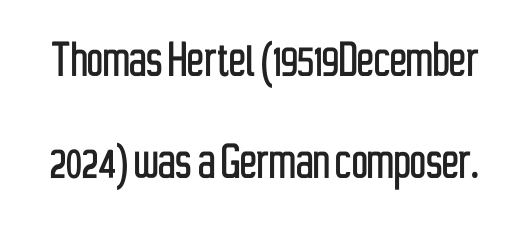
{"serif": "no", "italic": "no", "width": "condensed", "stroke_contrast": "low", "x_height": "medium", "monospaced": "no", "underline": "no", "line_spacing_ratio": 1.83, "letter_spacing": "normal", "letter_spacing_em": 0.0, "glyph_px": 56}
